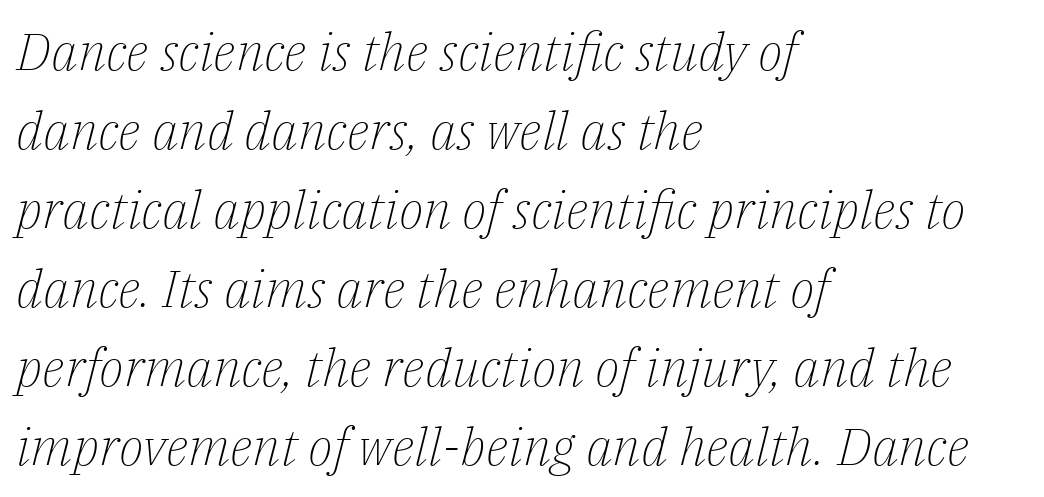
The passage shown is not bold in any degree. Leftover space on each line is placed entirely after the last word. The glyphs look as if they've been sheared to an angle. Quick note: underline off.
